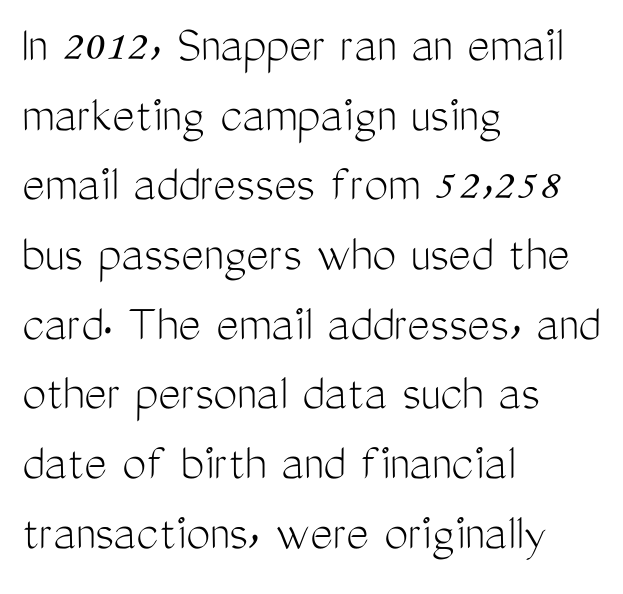
The image shows 54 px light, condensed sans-serif type, upright; set left-aligned, normal line spacing (1.29x), normal letter spacing, not underlined; medium stroke contrast and a medium x-height.
